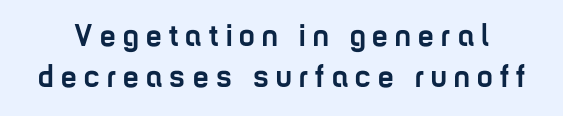
The image shows 31 px semibold, condensed sans-serif type, upright; set normal line spacing (1.33x), unusually wide letter spacing (+0.24 em), not underlined; low stroke contrast and a medium x-height.
